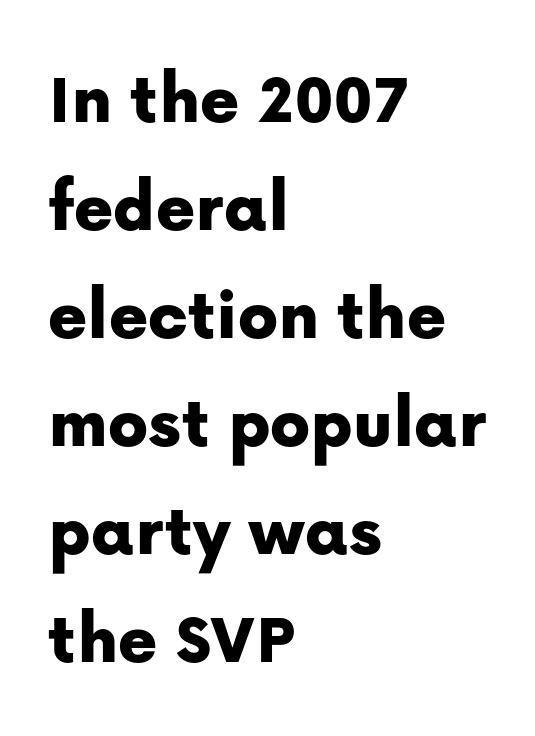
Q: Is the text italic (slanted)? A: No, it is upright.
Q: Is the typeface a serif or a sans-serif typeface? A: Sans-serif.
Q: Is the text underlined? A: No.
Q: How is the paragraph aligned? A: Left-aligned.
Q: Is the spacing between letters normal or unusually wide? A: Normal.
Q: Is the spacing between lines tight, normal or loose? A: Normal.
Q: Width (condensed, normal, or wide)? A: Normal.
Q: Stroke contrast? A: Low.
Q: x-height? A: Medium.
Q: Monospaced? A: No.
